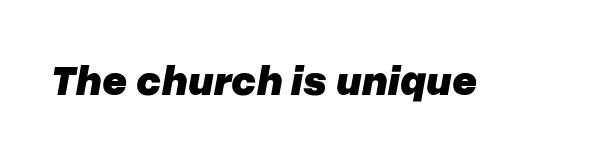
{"italic": "yes", "lean": "right", "slant_degrees": 10, "bold": "yes", "weight": "heavy", "width": "normal", "stroke_contrast": "low", "x_height": "medium", "monospaced": "no", "underline": "no", "letter_spacing": "normal", "letter_spacing_em": 0.0, "glyph_px": 43}
